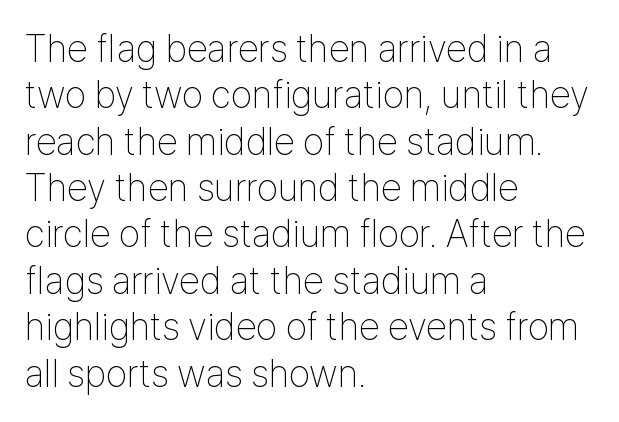
Q: Is the text bold? A: No.
Q: Is the text italic (slanted)? A: No, it is upright.
Q: Is the typeface a serif or a sans-serif typeface? A: Sans-serif.
Q: Is the text underlined? A: No.
Q: How is the paragraph aligned? A: Left-aligned.
Q: Is the spacing between letters normal or unusually wide? A: Normal.
Q: Width (condensed, normal, or wide)? A: Condensed.
Q: Stroke contrast? A: Low.
Q: x-height? A: Medium.
Q: Monospaced? A: No.
